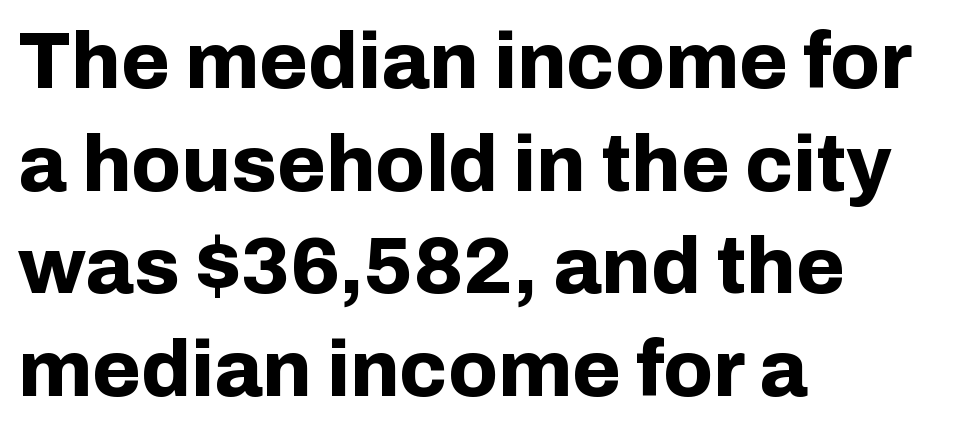
Q: Is the text bold? A: Yes.
Q: Is the text italic (slanted)? A: No, it is upright.
Q: Is the typeface a serif or a sans-serif typeface? A: Sans-serif.
Q: Is the text underlined? A: No.
Q: How is the paragraph aligned? A: Left-aligned.
Q: Is the spacing between letters normal or unusually wide? A: Normal.
Q: Is the spacing between lines tight, normal or loose? A: Normal.
Q: Width (condensed, normal, or wide)? A: Normal.
Q: Stroke contrast? A: Low.
Q: x-height? A: Medium.
Q: Monospaced? A: No.
